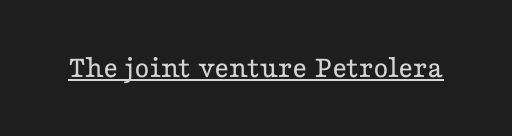
{"serif": "yes", "italic": "no", "bold": "no", "weight": "regular", "width": "wide", "stroke_contrast": "low", "x_height": "medium", "monospaced": "no", "underline": "yes", "letter_spacing": "normal", "letter_spacing_em": 0.0, "glyph_px": 32}
